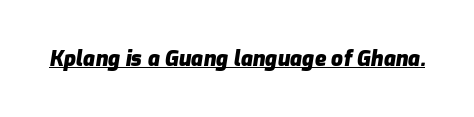
The glyphs have the mass of a bold cut. A typesetter would call this zero additional tracking. When letters slant like this, we call the style italic. What decoration does the sample have? An underline.
